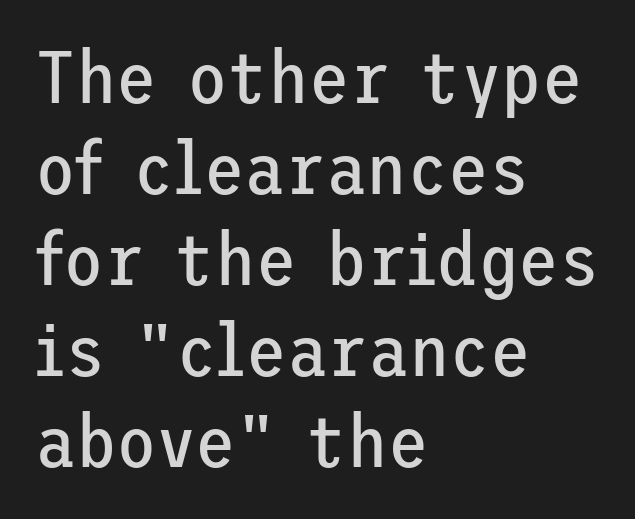
Q: Is the text bold? A: No.
Q: Is the text italic (slanted)? A: No, it is upright.
Q: Is the typeface a serif or a sans-serif typeface? A: Sans-serif.
Q: Is the text underlined? A: No.
Q: How is the paragraph aligned? A: Left-aligned.
Q: Is the spacing between letters normal or unusually wide? A: Normal.
Q: Width (condensed, normal, or wide)? A: Normal.
Q: Stroke contrast? A: Low.
Q: x-height? A: Medium.
